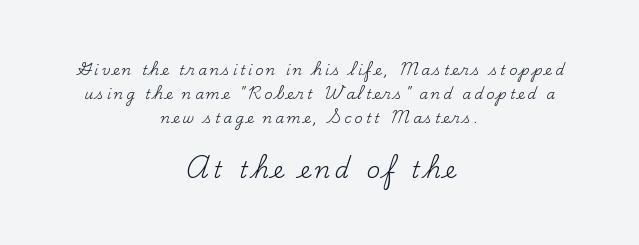
The image shows 23 px text type; set centered, normal line spacing (1.7x), unusually wide letter spacing (+0.21 em), not underlined; the second (bottom) block is 1.64x larger.
